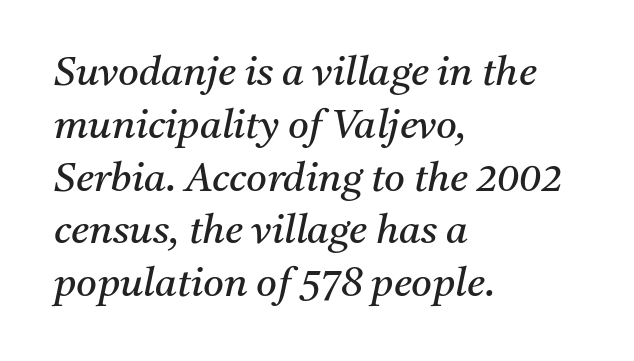
Q: Is the text bold? A: No.
Q: Is the text italic (slanted)? A: Yes, it leans right by about 11 degrees.
Q: Is the typeface a serif or a sans-serif typeface? A: Serif.
Q: Is the text underlined? A: No.
Q: How is the paragraph aligned? A: Left-aligned.
Q: Is the spacing between letters normal or unusually wide? A: Normal.
Q: Is the spacing between lines tight, normal or loose? A: Normal.
Q: Width (condensed, normal, or wide)? A: Normal.
Q: Stroke contrast? A: Medium.
Q: x-height? A: Medium.
Q: Monospaced? A: No.
